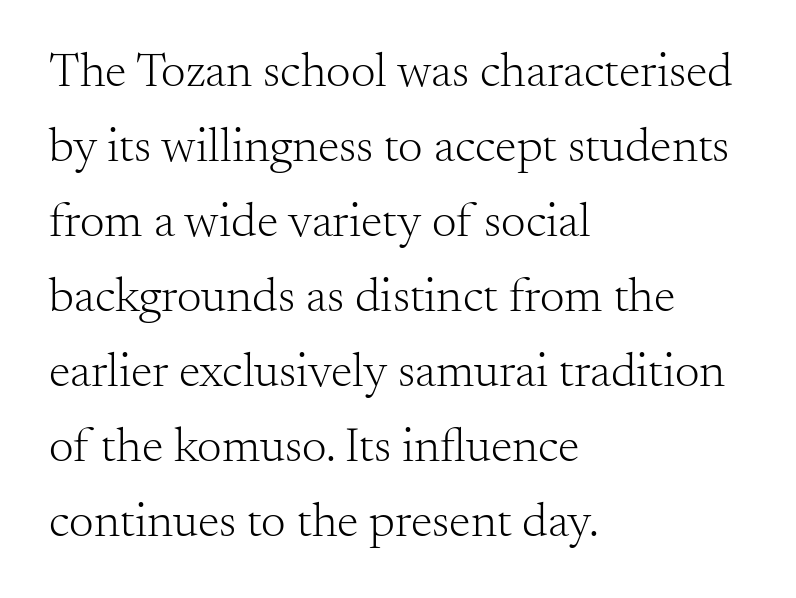
Unbolded letterforms with no extra heft. The space directly below the letters is spotless. The lettering stays uniformly vertical, giving the passage a roman look. The tracking reads as untouched default to a designer's eye.
